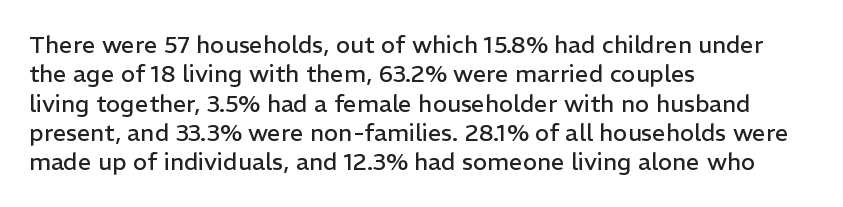
Notice how the stems are strictly vertical — no italics here. Standard letterfit; no display-style spreading of the glyphs. The space beneath each line is pristine and unruled. Counters stay open thanks to moderate or lighter strokes. A classic flush-left, rag-right setting is used for this passage.
